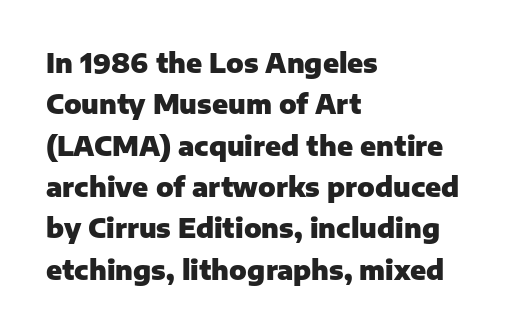
Descenders are the only things crossing below the line. Honestly, the row spacing looks completely unremarkable. The font is running at its bold setting. Inter-character spacing is left at the font's built-in metrics. Vertical strokes here are truly vertical.
